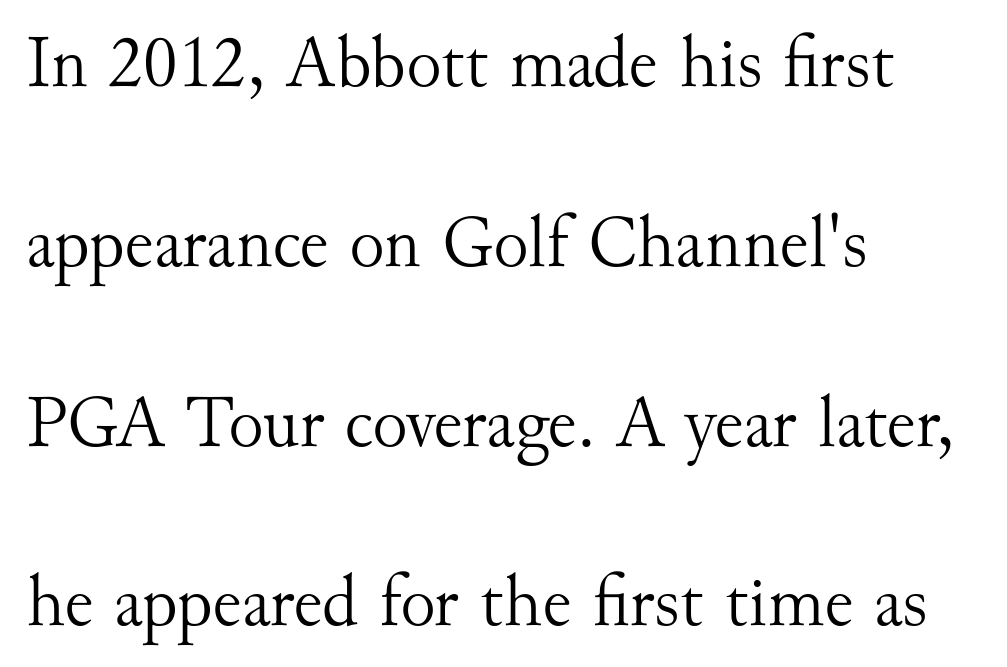
Italic? Not at all — the glyphs are vertical. Airy leading. Letters rest on an invisible, unmarked baseline. Leftover space on each line is placed entirely after the last word. The glyphs in this specimen are seriffed. Tracking here is standard; glyphs follow each other at the usual distance.
